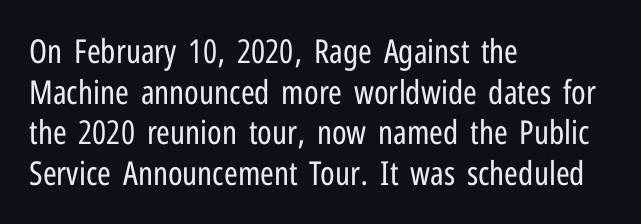
Q: Is the text bold? A: No.
Q: Is the text italic (slanted)? A: No, it is upright.
Q: Is the typeface a serif or a sans-serif typeface? A: Sans-serif.
Q: Is the text underlined? A: No.
Q: How is the paragraph aligned? A: Left-aligned.
Q: Is the spacing between letters normal or unusually wide? A: Normal.
Q: Width (condensed, normal, or wide)? A: Condensed.
Q: Stroke contrast? A: Low.
Q: x-height? A: Medium.
Q: Monospaced? A: No.
